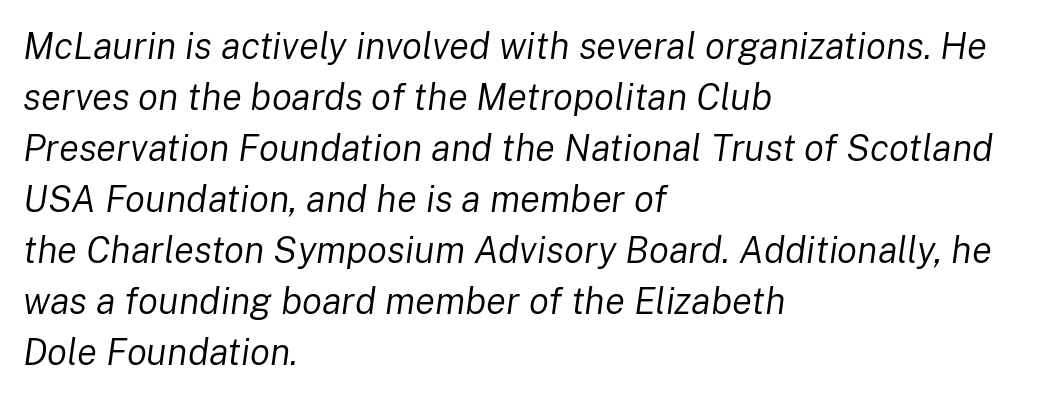
{"italic": "yes", "lean": "right", "slant_degrees": 8, "bold": "no", "weight": "regular", "width": "normal", "stroke_contrast": "low", "x_height": "medium", "monospaced": "no", "underline": "no", "align": "left", "line_spacing": "normal", "line_spacing_ratio": 1.38, "letter_spacing": "normal", "letter_spacing_em": 0.0, "glyph_px": 37}
